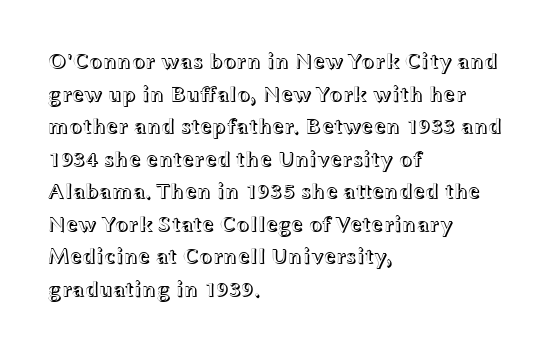
The image shows 22 px text type, upright; set left-aligned, normal line spacing (1.48x), normal letter spacing, not underlined.
